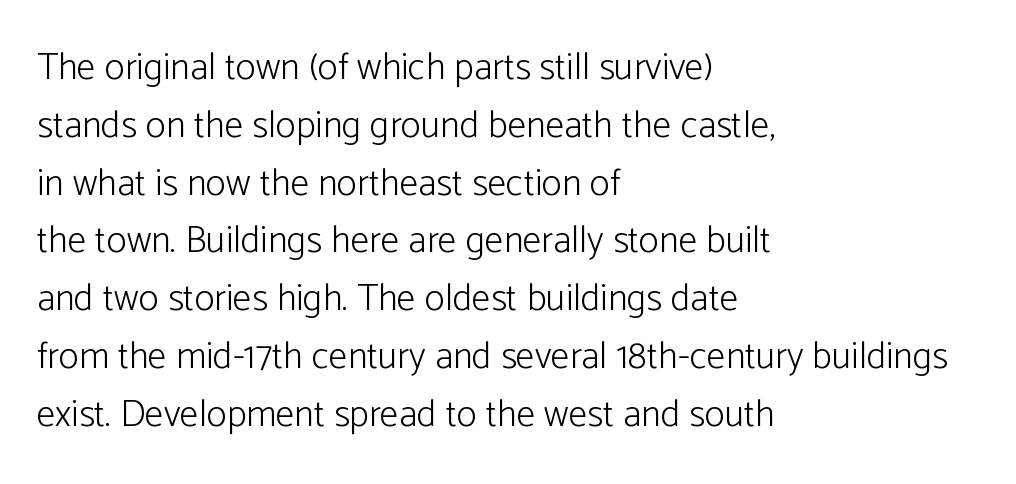
{"serif": "no", "italic": "no", "bold": "no", "weight": "light", "width": "normal", "stroke_contrast": "low", "x_height": "medium", "monospaced": "no", "underline": "no", "align": "left", "line_spacing": "normal", "line_spacing_ratio": 1.52, "letter_spacing": "normal", "letter_spacing_em": 0.0, "glyph_px": 38}
